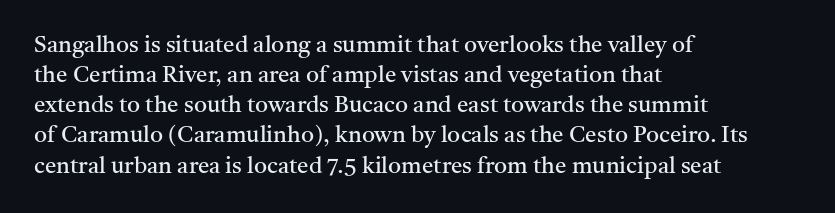
Teacher's note: observe the even left margin — that is flush-left alignment. Does extra space separate the letters? No, they use regular spacing. In terms of posture, this sample is upright. The glyphs are unaccompanied by any horizontal stroke below them. The lines sit at an ordinary, default distance from one another.
